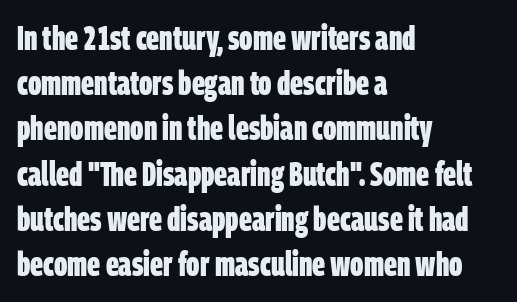
The line-height multiplier appears to be the usual default. The passage shown is not underscored anywhere. Is the block centered? No — it sits flush against the left margin. Is the letter spacing exaggerated? No — it looks like the ordinary default.
